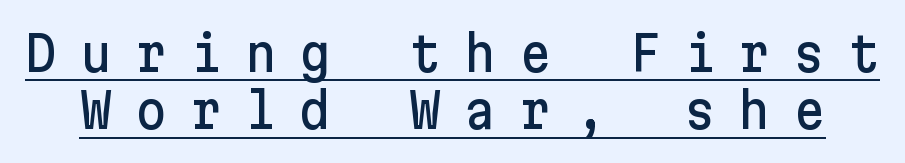
Q: Is the text italic (slanted)? A: No, it is upright.
Q: Is the typeface a serif or a sans-serif typeface? A: Sans-serif.
Q: Is the text underlined? A: Yes.
Q: Is the spacing between letters normal or unusually wide? A: Unusually wide.
Q: Width (condensed, normal, or wide)? A: Normal.
Q: Stroke contrast? A: Low.
Q: x-height? A: Medium.
